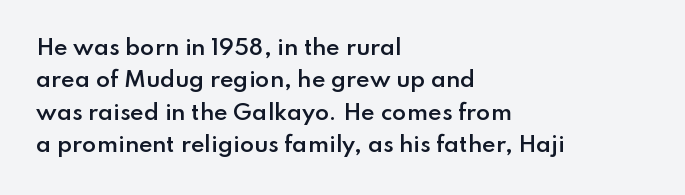
Italic? Not at all — the glyphs are vertical. Visually the block forms a straight wall on the left and a jagged coastline on the right. The horizontal fit of the characters is conventional and even. No word sits above an underline.
